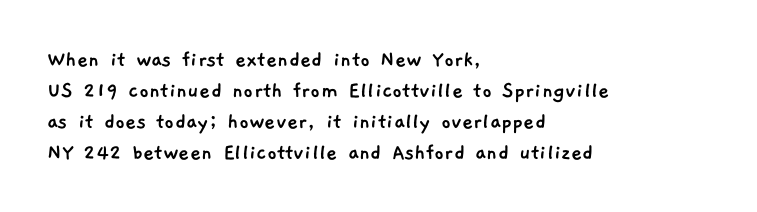
Each row of text sits above clean, open space. Caption: multi-line text, flush left, ragged right. Short note: letters normally spaced. Regarding leading, the lines here are spaced in the standard way.
